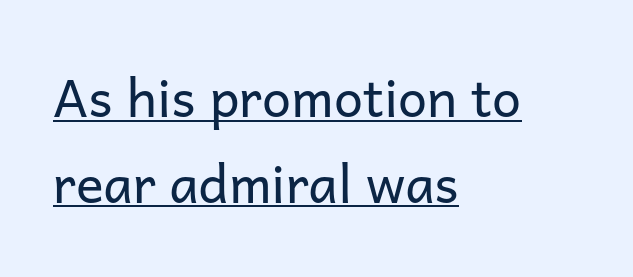
The image shows 52 px regular-weight sans-serif type, upright; set left-aligned, normal line spacing (1.65x), normal letter spacing, underlined; low stroke contrast and a medium x-height.
